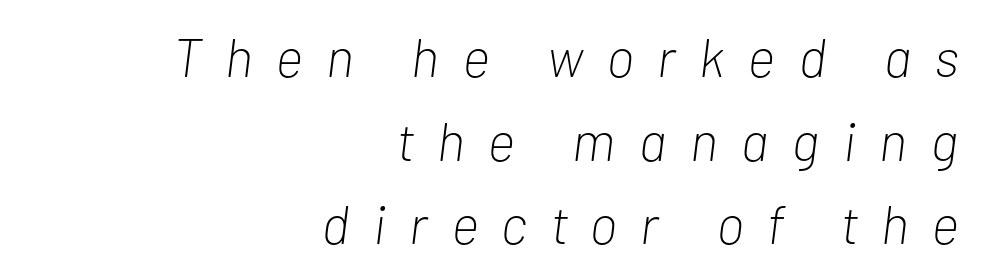
The image shows 54 px light, condensed type, italic (leaning right); set right-aligned, normal line spacing (1.55x), unusually wide letter spacing (+0.44 em), not underlined; low stroke contrast and a medium x-height.
